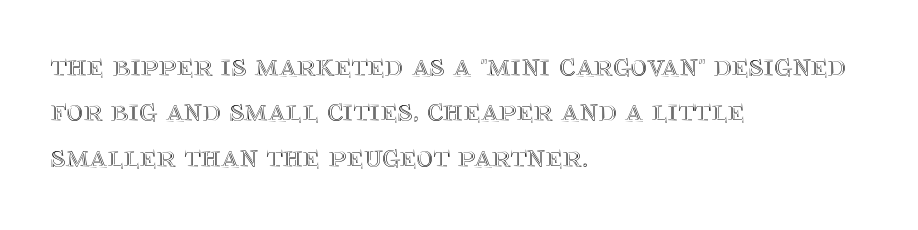
Q: Is the text italic (slanted)? A: No, it is upright.
Q: Is the text underlined? A: No.
Q: How is the paragraph aligned? A: Left-aligned.
Q: Is the spacing between letters normal or unusually wide? A: Normal.
Q: Is the spacing between lines tight, normal or loose? A: Normal.
Q: Width (condensed, normal, or wide)? A: Normal.
Q: x-height? A: Large.
Q: Monospaced? A: No.
